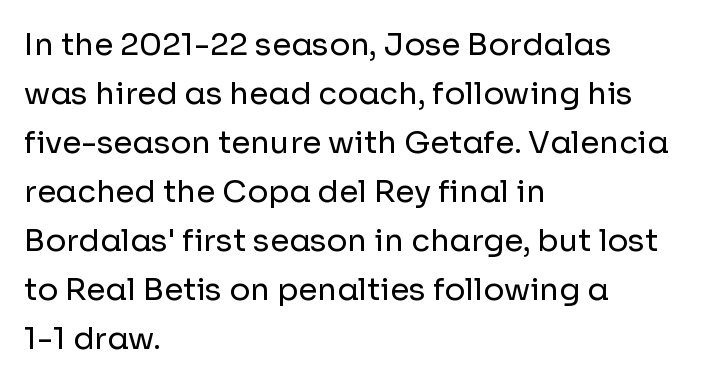
Do the letters lean? They stand straight. Baseline-to-baseline distance is the conventional proportion of letter height. Check where the strokes stop: nothing finishes them off — pure sans. The strip under each line holds only bare page. The typeface has the unassuming heft of standard copy or less.
